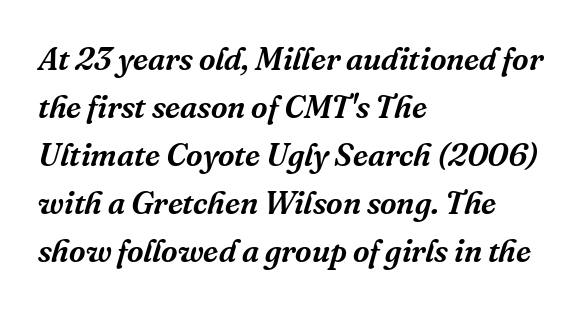
{"serif": "yes", "italic": "yes", "lean": "right", "slant_degrees": 16, "width": "normal", "stroke_contrast": "medium", "x_height": "medium", "monospaced": "no", "underline": "no", "align": "left", "line_spacing": "normal", "line_spacing_ratio": 1.5, "letter_spacing": "normal", "letter_spacing_em": 0.0, "glyph_px": 32}
